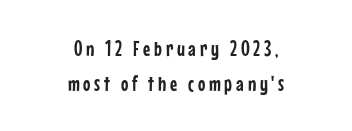
{"italic": "no", "underline": "no", "align": "center", "line_spacing": "normal", "line_spacing_ratio": 1.57, "glyph_px": 22}
